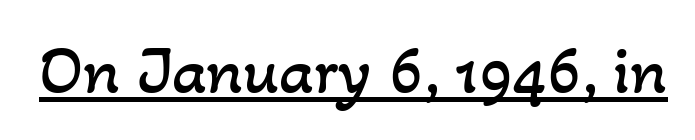
The image shows 69 px regular-weight type; set normal letter spacing, underlined; low stroke contrast and a small x-height.
